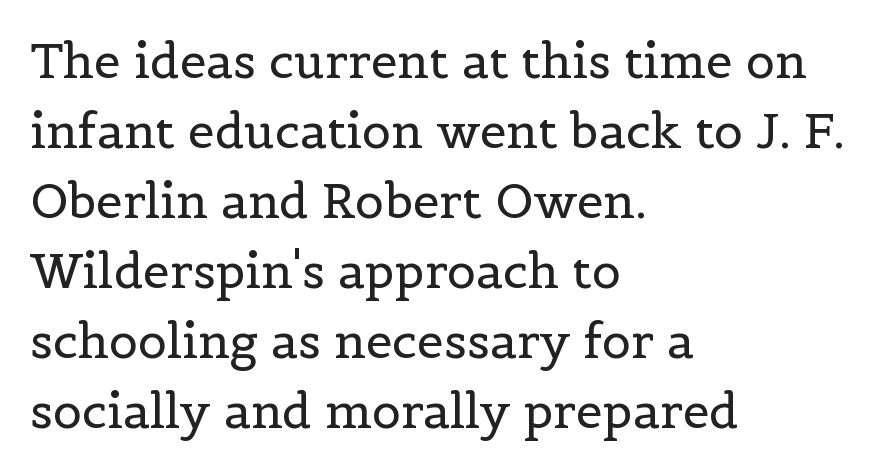
Tall strokes in this sample are plumb rather than angled. The rendering uses a moderate line-height, typical for paragraphs. Layout note: lines flush left. Descenders are the only things crossing below the line. Characters follow at the spacing the type designer built in.
